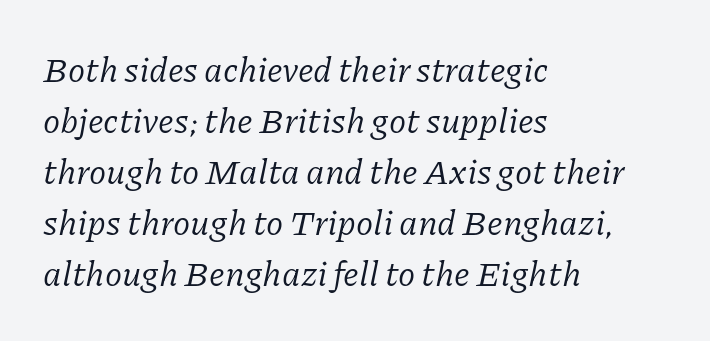
Q: Is the text bold? A: No.
Q: Is the text italic (slanted)? A: Yes, it leans right by about 11 degrees.
Q: Is the typeface a serif or a sans-serif typeface? A: Serif.
Q: Is the text underlined? A: No.
Q: How is the paragraph aligned? A: Left-aligned.
Q: Is the spacing between letters normal or unusually wide? A: Normal.
Q: Is the spacing between lines tight, normal or loose? A: Normal.
Q: Width (condensed, normal, or wide)? A: Normal.
Q: Stroke contrast? A: Low.
Q: x-height? A: Medium.
Q: Monospaced? A: No.
